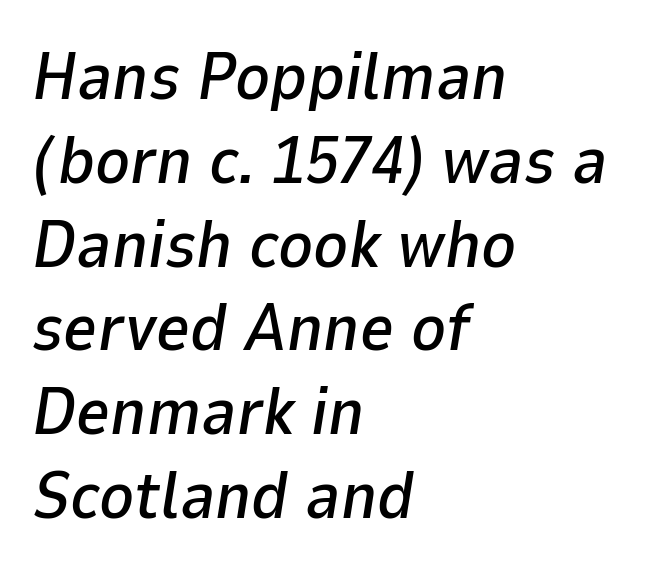
Q: Is the text italic (slanted)? A: Yes, it leans right by about 9 degrees.
Q: Is the text underlined? A: No.
Q: How is the paragraph aligned? A: Left-aligned.
Q: Is the spacing between letters normal or unusually wide? A: Normal.
Q: Is the spacing between lines tight, normal or loose? A: Normal.
Q: Width (condensed, normal, or wide)? A: Normal.
Q: Stroke contrast? A: Low.
Q: x-height? A: Medium.
Q: Monospaced? A: No.
